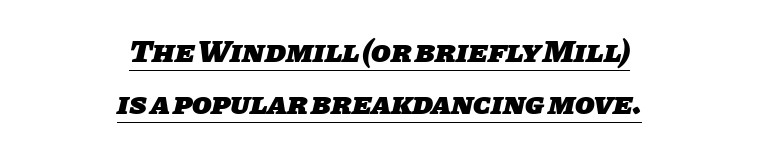
Q: Is the text bold? A: Yes.
Q: Is the typeface a serif or a sans-serif typeface? A: Serif.
Q: Is the text underlined? A: Yes.
Q: How is the paragraph aligned? A: Centered.
Q: Is the spacing between letters normal or unusually wide? A: Normal.
Q: Is the spacing between lines tight, normal or loose? A: Normal.
Q: Width (condensed, normal, or wide)? A: Normal.
Q: Stroke contrast? A: Low.
Q: x-height? A: Large.
Q: Monospaced? A: No.
